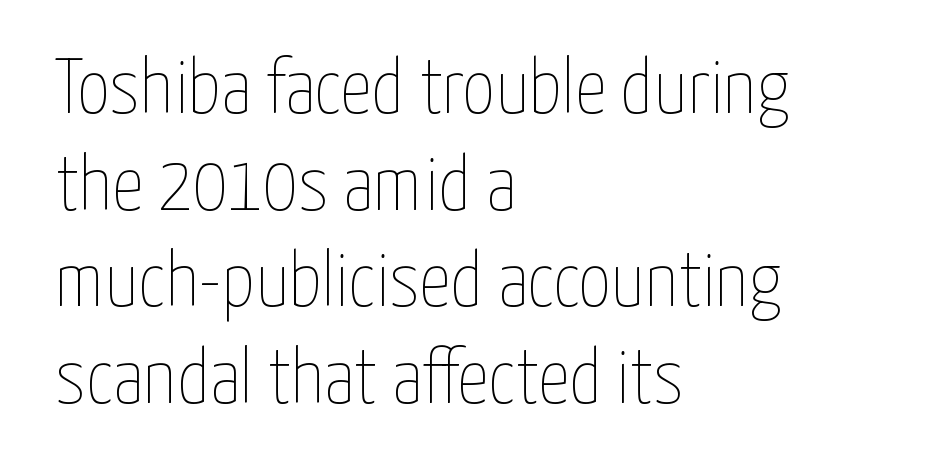
The image shows 78 px thin, condensed type, upright; set left-aligned, line spacing 1.24x, normal letter spacing, not underlined; low stroke contrast and a medium x-height.
